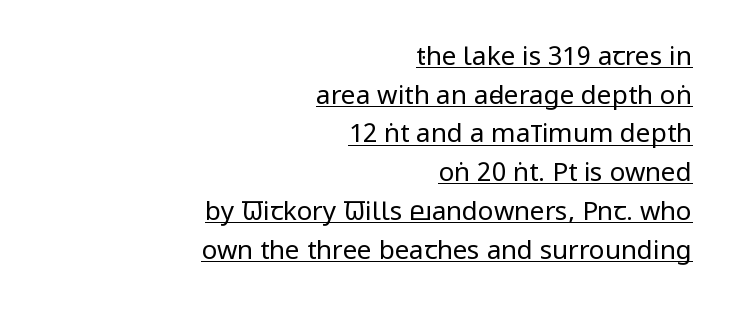
Caption: standard tracking, unaltered. The rag falls on the left side of this text block. On a weight scale, this lands at 450 or below. Compared with undecorated copy, this sample adds a rule below the words. If you measured baseline to baseline, you'd find a middling distance.
